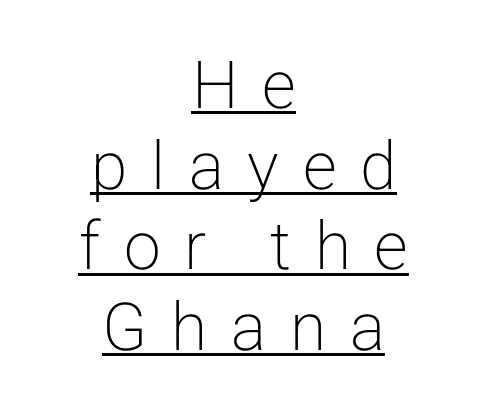
The font is comparable to plain body text, perhaps lighter. This rendering features underlined lettering. Looks like regular typesetting: each glyph gets only the width it needs. In terms of posture, this sample is upright. Leftover space on each line is divided equally before and after the words. Serif or sans? Sans — the stroke terminals are bare.
